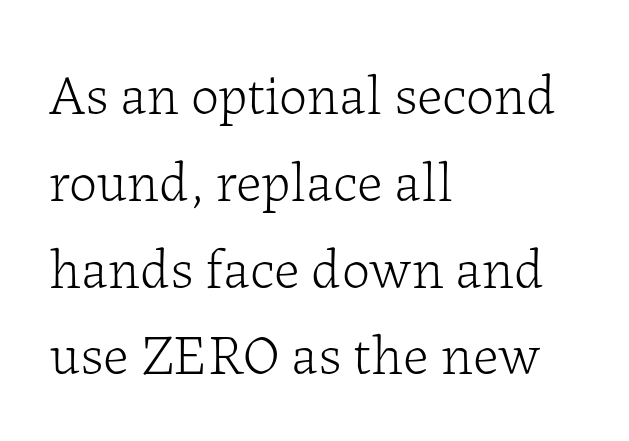
Q: Is the text bold? A: No.
Q: Is the text italic (slanted)? A: No, it is upright.
Q: Is the typeface a serif or a sans-serif typeface? A: Serif.
Q: Is the text underlined? A: No.
Q: How is the paragraph aligned? A: Left-aligned.
Q: Is the spacing between letters normal or unusually wide? A: Normal.
Q: Is the spacing between lines tight, normal or loose? A: Normal.
Q: Width (condensed, normal, or wide)? A: Normal.
Q: Stroke contrast? A: Low.
Q: x-height? A: Medium.
Q: Monospaced? A: No.
